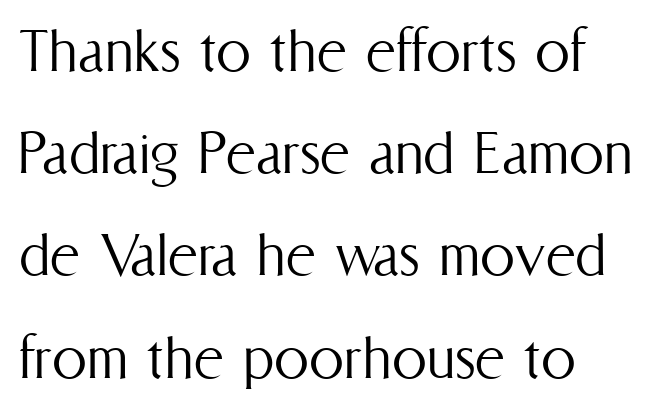
{"italic": "no", "bold": "no", "weight": "light", "width": "condensed", "stroke_contrast": "medium", "x_height": "medium", "monospaced": "no", "underline": "no", "align": "left", "line_spacing": "normal", "line_spacing_ratio": 1.46, "letter_spacing": "normal", "letter_spacing_em": 0.0, "glyph_px": 70}
